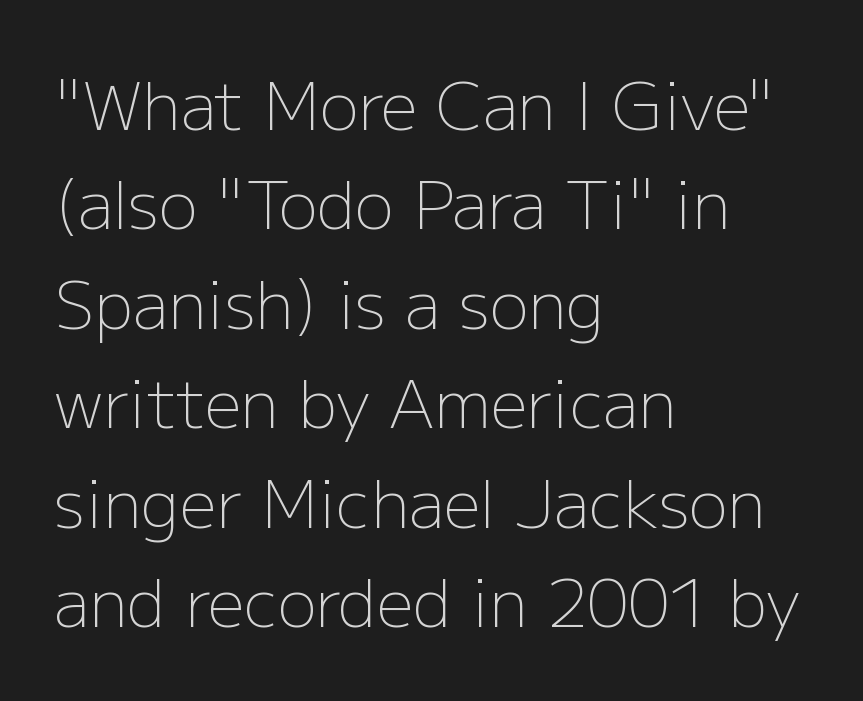
{"serif": "no", "italic": "no", "bold": "no", "weight": "light", "width": "normal", "stroke_contrast": "low", "x_height": "medium", "monospaced": "no", "underline": "no", "align": "left", "line_spacing": "normal", "line_spacing_ratio": 1.53, "letter_spacing": "normal", "letter_spacing_em": 0.0, "glyph_px": 65}
